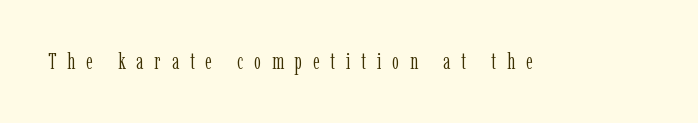
Q: Is the text bold? A: No.
Q: Is the text italic (slanted)? A: No, it is upright.
Q: Is the text underlined? A: No.
Q: Is the spacing between letters normal or unusually wide? A: Unusually wide.
